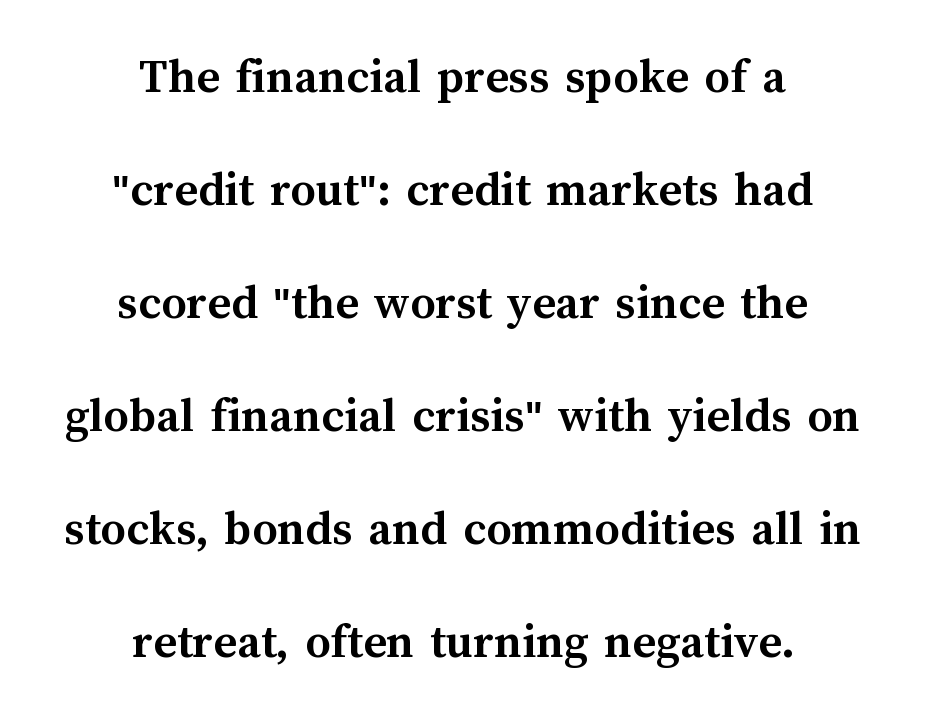
Q: Is the text bold? A: Yes.
Q: Is the text italic (slanted)? A: No, it is upright.
Q: Is the text underlined? A: No.
Q: How is the paragraph aligned? A: Centered.
Q: Is the spacing between letters normal or unusually wide? A: Normal.
Q: Is the spacing between lines tight, normal or loose? A: Loose.
Q: Width (condensed, normal, or wide)? A: Normal.
Q: Stroke contrast? A: Medium.
Q: x-height? A: Medium.
Q: Monospaced? A: No.
